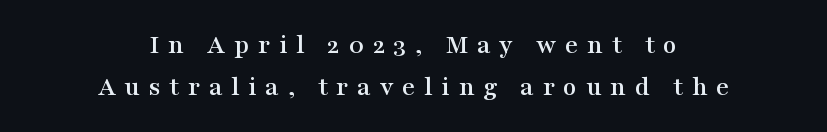
Each word looks stretched out because of the extra space between its letters. The passage shown is typeset with a serif family. Characters remain perfectly vertical along every line. Leftover space on each line is divided equally before and after the words. The strip under each line holds only bare page. Notice how descenders clear the ascenders below comfortably — that's standard leading.
